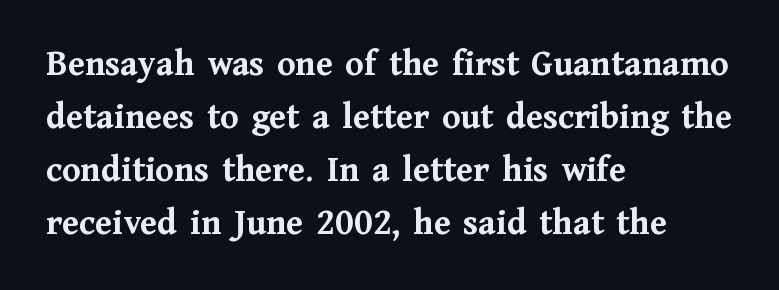
The image shows 37 px semibold serif type, upright; set left-aligned, normal line spacing (1.43x), normal letter spacing, not underlined; medium stroke contrast and a medium x-height.
